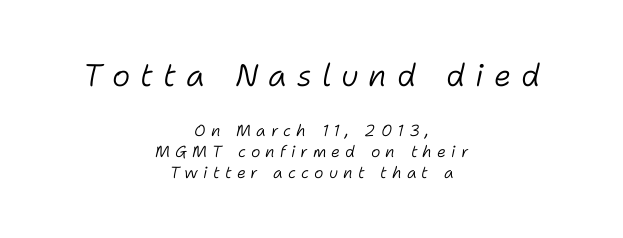
Q: Is the text bold? A: No.
Q: Is the text italic (slanted)? A: Yes, it leans right by about 11 degrees.
Q: Is the text underlined? A: No.
Q: How is the paragraph aligned? A: Centered.
Q: Is the spacing between letters normal or unusually wide? A: Unusually wide.
Q: Is the spacing between lines tight, normal or loose? A: Normal.
Q: Which block of text is set in a larger size, the first (top) or the second (bottom)? A: The first (top) one.
Q: Width (condensed, normal, or wide)? A: Normal.
Q: Stroke contrast? A: Low.
Q: x-height? A: Medium.
Q: Monospaced? A: No.
